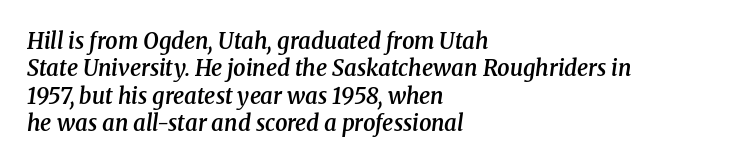
The image shows 22 px text type, italic (leaning right); set left-aligned, line spacing 1.24x, normal letter spacing, not underlined.
